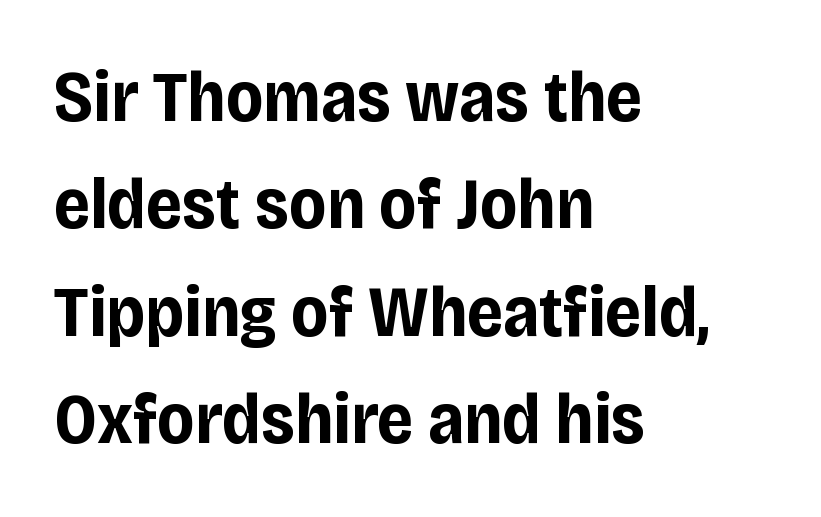
Notice how descenders clear the ascenders below comfortably — that's standard leading. The type sits square on the baseline with zero lean. I'd describe the lettering as bold — thick and assertive. Serif or sans? Sans — the stroke terminals are bare. Is the block centered? No — it sits flush against the left margin.
